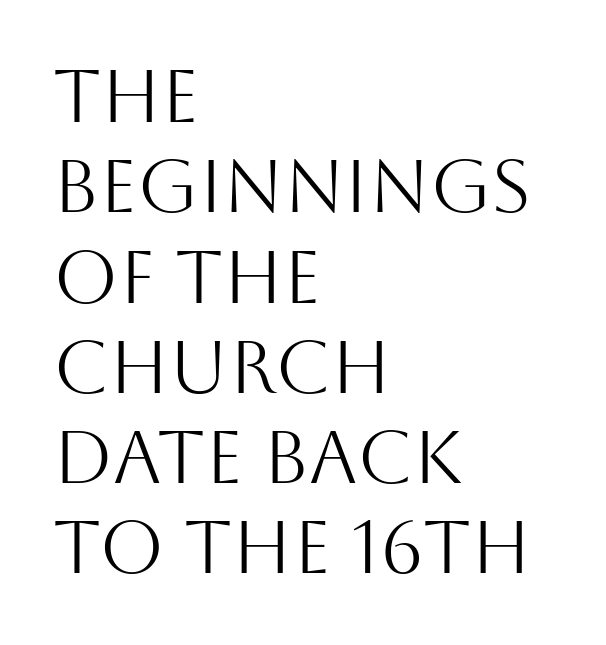
The image shows 74 px light sans-serif type, upright; set left-aligned, line spacing 1.22x, normal letter spacing, not underlined; medium stroke contrast and a large x-height.
